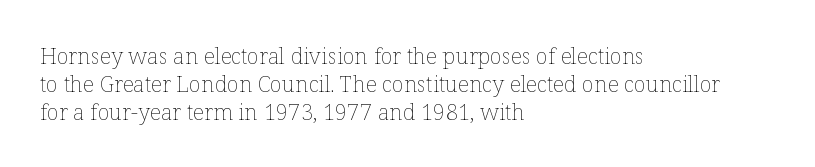
Q: Is the text bold? A: No.
Q: Is the text italic (slanted)? A: No, it is upright.
Q: Is the text underlined? A: No.
Q: How is the paragraph aligned? A: Left-aligned.
Q: Is the spacing between letters normal or unusually wide? A: Normal.
Q: Is the spacing between lines tight, normal or loose? A: Normal.
